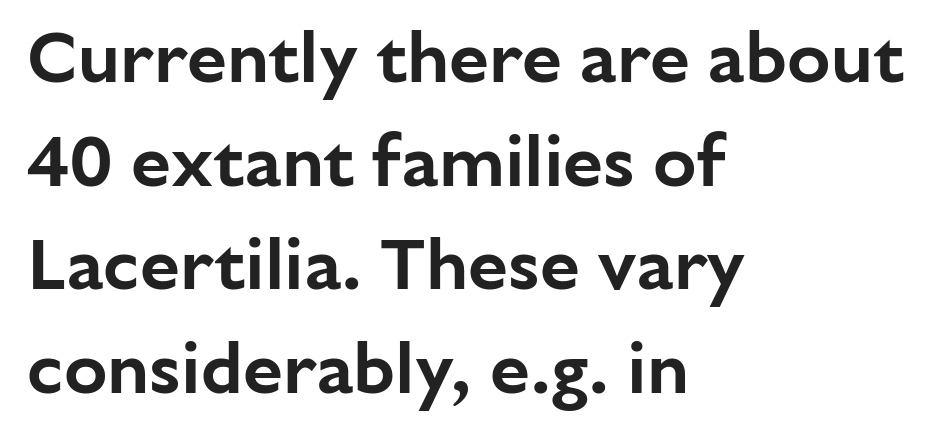
The passage shown is typed in a proportional face where columns would drift. Rendered with straight, roman letterforms. Vertically, the passage feels balanced, rows spaced as you'd expect. Letters rest on an invisible, unmarked baseline. Notice how the passage keeps a crisp vertical edge on the left only.
